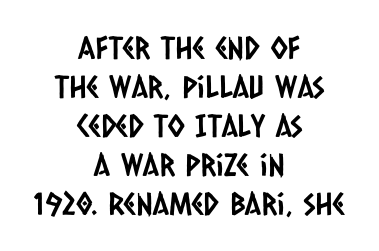
Q: Is the typeface a serif or a sans-serif typeface? A: Sans-serif.
Q: Is the text underlined? A: No.
Q: How is the paragraph aligned? A: Centered.
Q: Is the spacing between letters normal or unusually wide? A: Normal.
Q: Is the spacing between lines tight, normal or loose? A: Normal.
Q: Width (condensed, normal, or wide)? A: Condensed.
Q: Stroke contrast? A: Low.
Q: x-height? A: Large.
Q: Monospaced? A: No.
